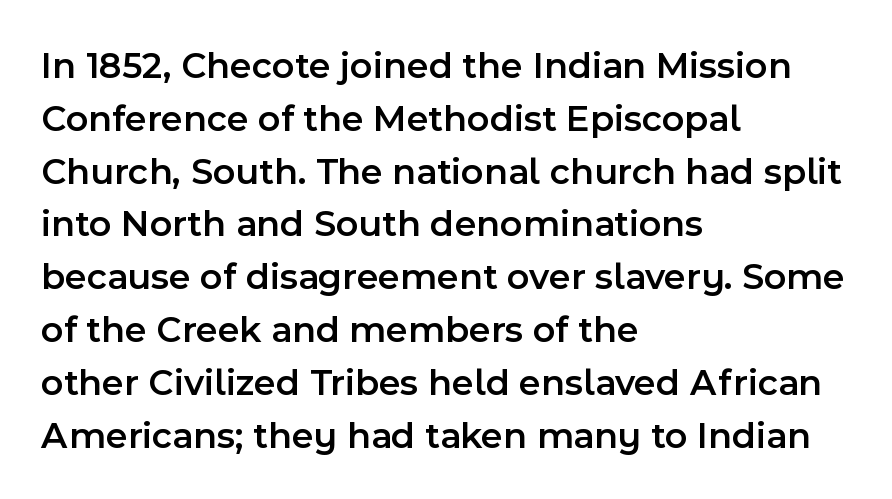
{"serif": "no", "italic": "no", "bold": "semi", "weight": "semibold", "width": "normal", "x_height": "medium", "monospaced": "no", "underline": "no", "align": "left", "line_spacing": "normal", "line_spacing_ratio": 1.39, "letter_spacing": "normal", "letter_spacing_em": 0.0, "glyph_px": 38}
